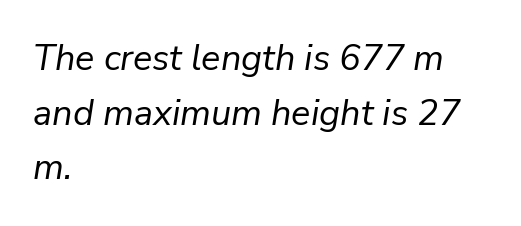
{"italic": "yes", "lean": "right", "slant_degrees": 9, "bold": "no", "weight": "regular", "width": "normal", "stroke_contrast": "low", "x_height": "medium", "monospaced": "no", "underline": "no", "align": "left", "line_spacing": "normal", "line_spacing_ratio": 1.52, "letter_spacing": "normal", "letter_spacing_em": 0.0, "glyph_px": 36}
